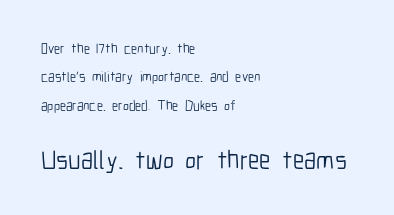
Does extra space separate the letters? No, they use regular spacing. The glyphs are unaccompanied by any horizontal stroke below them. The line-height multiplier appears high, well above default. Is there any slant? The stems are plumb. These lines are set flush left with a ragged right edge.
